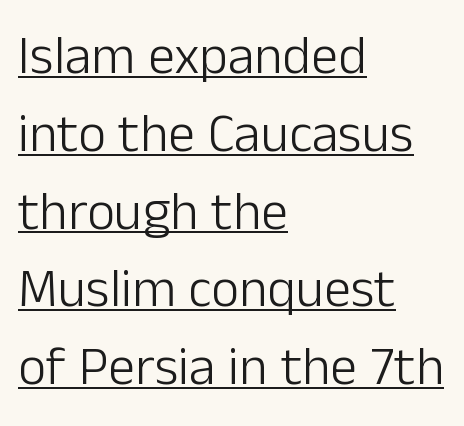
Look at the tracking — it's just the regular setting, nothing added. This is sans-serif lettering, the kind often seen on screens and signage. Somebody hit Ctrl+U on this one — the words are underlined. Weight: not bold — regular or lighter. The rag falls on the right side of this text block.
